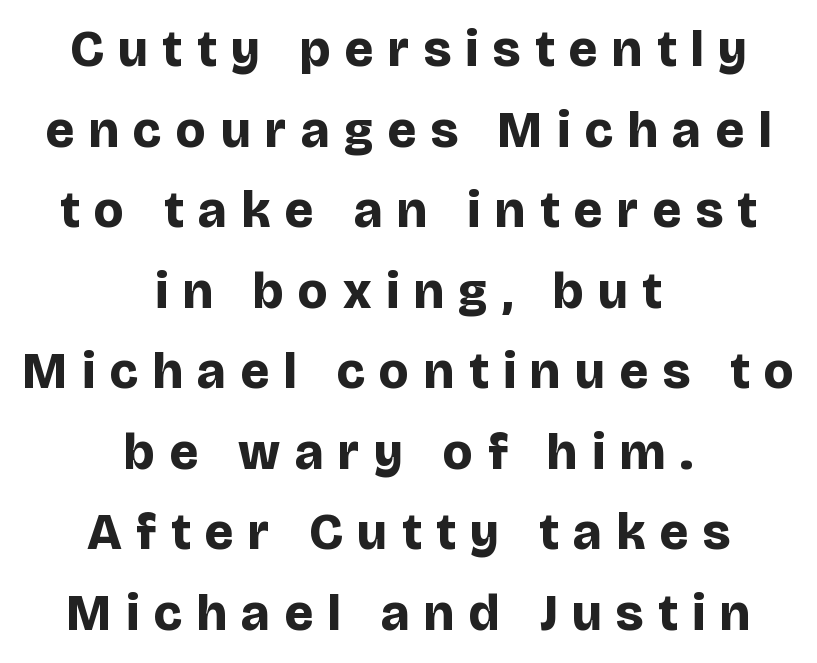
The image shows 51 px bold sans-serif type, upright; set centered, normal line spacing (1.58x), unusually wide letter spacing (+0.29 em), not underlined; low stroke contrast and a large x-height.
